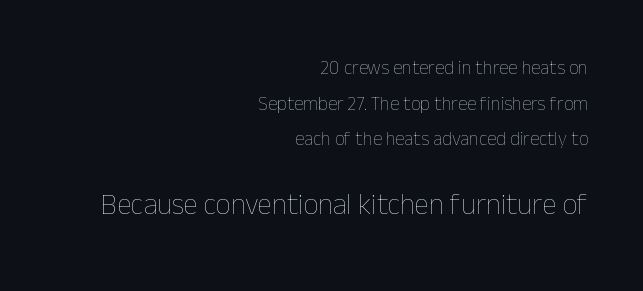
The image shows 29 px thin type, upright; set right-aligned, line spacing 1.88x, normal letter spacing, not underlined; the second (bottom) block is 1.53x larger; low stroke contrast and a medium x-height.
